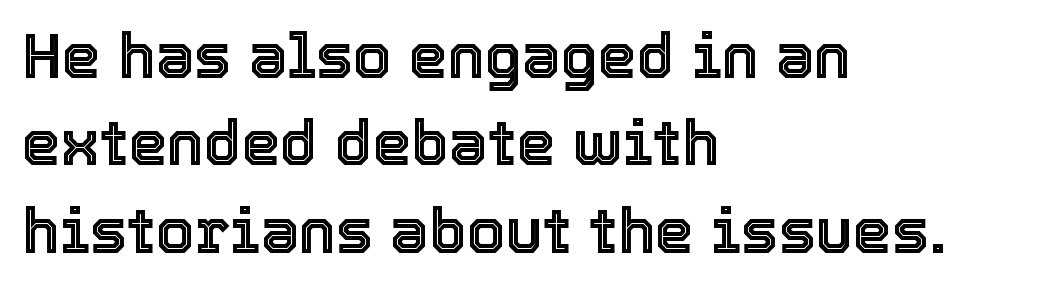
A typesetter would call this proportional, since set widths differ per character. Glance below the letters and you will spot only blank space. Upright lettering throughout. Short and long lines alike share a common starting point at left.
